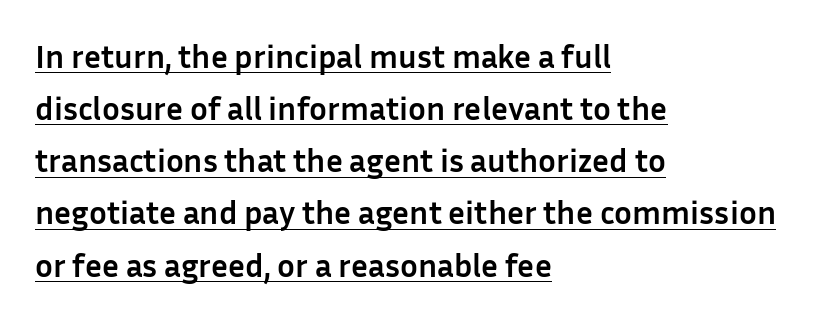
{"serif": "no", "italic": "no", "bold": "yes", "weight": "semibold", "width": "normal", "stroke_contrast": "low", "x_height": "medium", "monospaced": "no", "underline": "yes", "align": "left", "line_spacing": "normal", "line_spacing_ratio": 1.58, "letter_spacing": "normal", "letter_spacing_em": 0.0, "glyph_px": 33}
